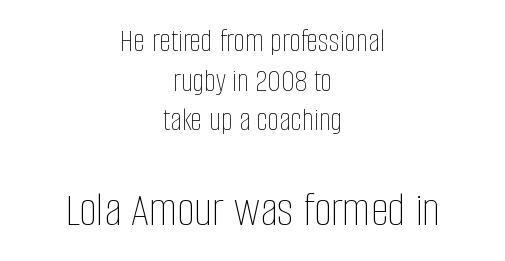
The image shows 50 px thin, condensed type, upright; set centered, line spacing 1.2x, normal letter spacing, not underlined; the second (bottom) block is 1.52x larger; low stroke contrast and a large x-height.
